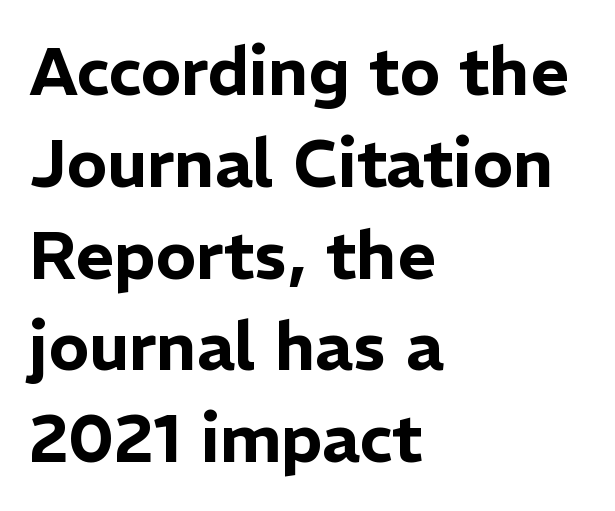
Q: Is the text italic (slanted)? A: No, it is upright.
Q: Is the typeface a serif or a sans-serif typeface? A: Sans-serif.
Q: Is the text underlined? A: No.
Q: How is the paragraph aligned? A: Left-aligned.
Q: Is the spacing between letters normal or unusually wide? A: Normal.
Q: Is the spacing between lines tight, normal or loose? A: Normal.
Q: Width (condensed, normal, or wide)? A: Normal.
Q: Stroke contrast? A: Low.
Q: x-height? A: Medium.
Q: Monospaced? A: No.
